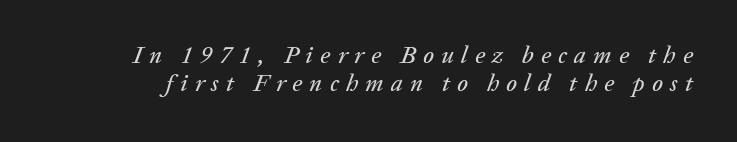
Q: Is the text italic (slanted)? A: Yes, it leans right by about 20 degrees.
Q: Is the text underlined? A: No.
Q: Is the spacing between letters normal or unusually wide? A: Unusually wide.
